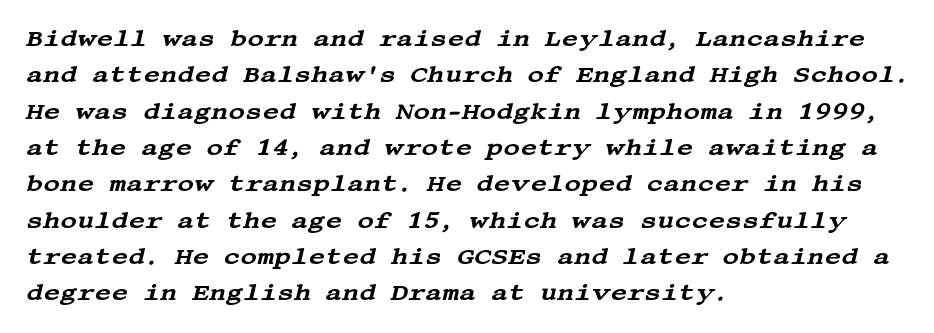
The lines sit at an ordinary, default distance from one another. Characters are canted at an angle relative to the baseline's perpendicular. All the whitespace from short lines collects on the right. This rendering leaves character spacing at its baseline value. A clean baseline with only descenders dipping below it.
